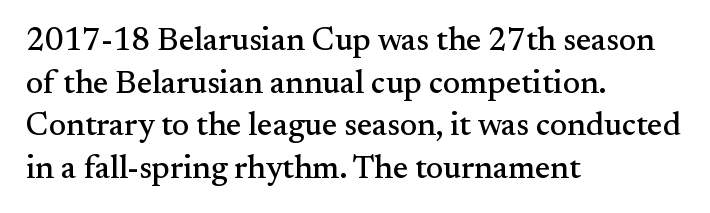
The image shows 32 px serif type, upright; set left-aligned, normal line spacing (1.33x), normal letter spacing, not underlined; medium stroke contrast and a small x-height.
